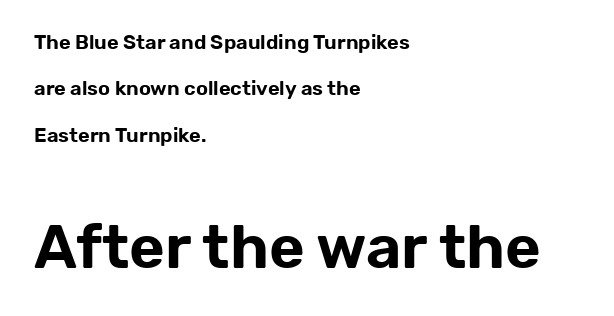
Interline gaps are noticeably wide in this sample. Tracking here is standard; glyphs follow each other at the usual distance. The passage shown is typed in a proportional face where columns would drift. Are there feet on the stems? There aren't — it's a sans.
